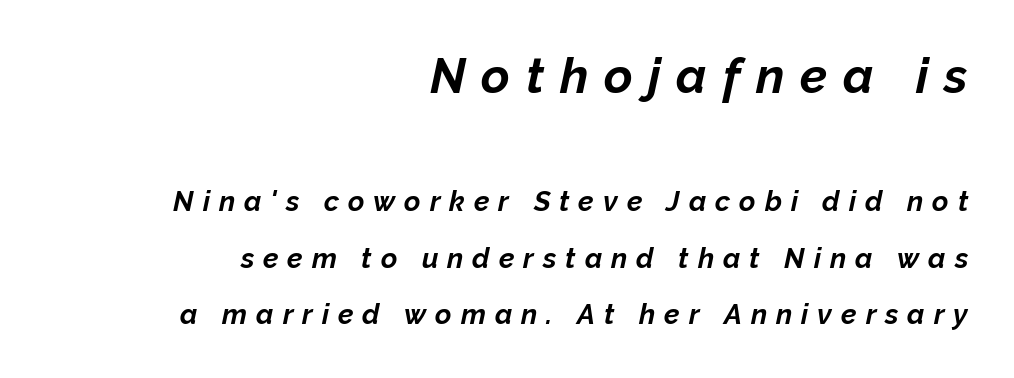
Q: Is the text bold? A: Yes.
Q: Is the text italic (slanted)? A: Yes, it leans right by about 12 degrees.
Q: Is the text underlined? A: No.
Q: How is the paragraph aligned? A: Right-aligned.
Q: Is the spacing between letters normal or unusually wide? A: Unusually wide.
Q: Is the spacing between lines tight, normal or loose? A: Loose.
Q: Which block of text is set in a larger size, the first (top) or the second (bottom)? A: The first (top) one.
Q: Width (condensed, normal, or wide)? A: Normal.
Q: Stroke contrast? A: Low.
Q: x-height? A: Medium.
Q: Monospaced? A: No.
